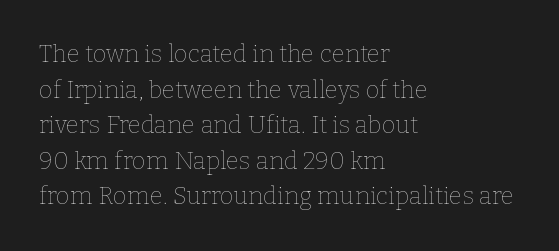
The image shows 24 px text type, upright; set left-aligned, normal line spacing (1.48x), normal letter spacing, not underlined.
